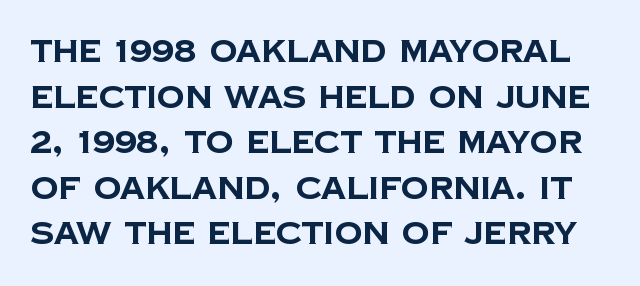
The image shows 31 px bold sans-serif type; set normal line spacing (1.47x), normal letter spacing, not underlined; low stroke contrast and a large x-height.
